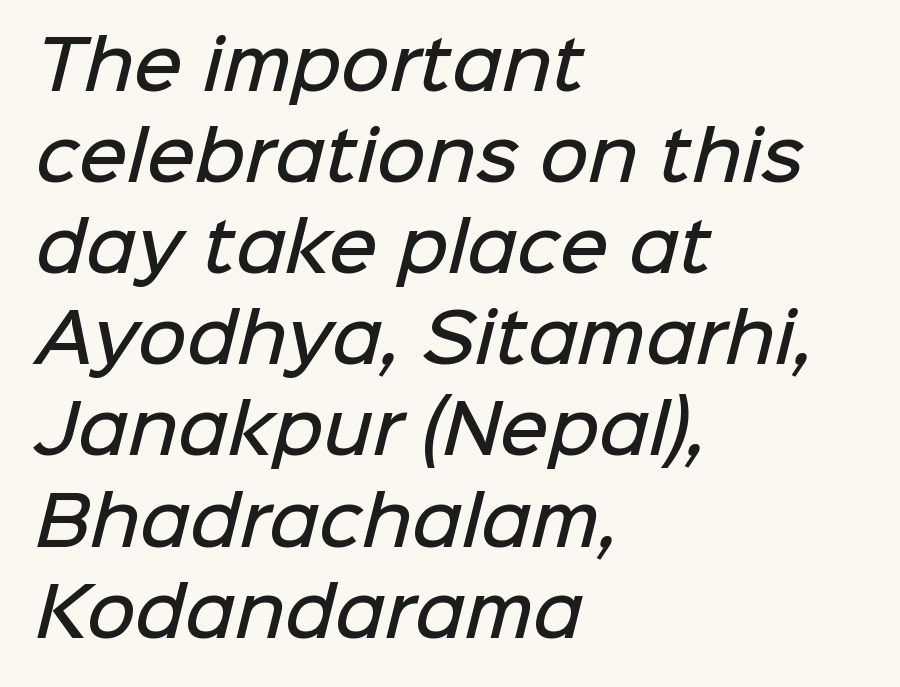
The image shows 67 px semibold sans-serif type; set left-aligned, normal line spacing (1.36x), normal letter spacing, not underlined; low stroke contrast and a medium x-height.
